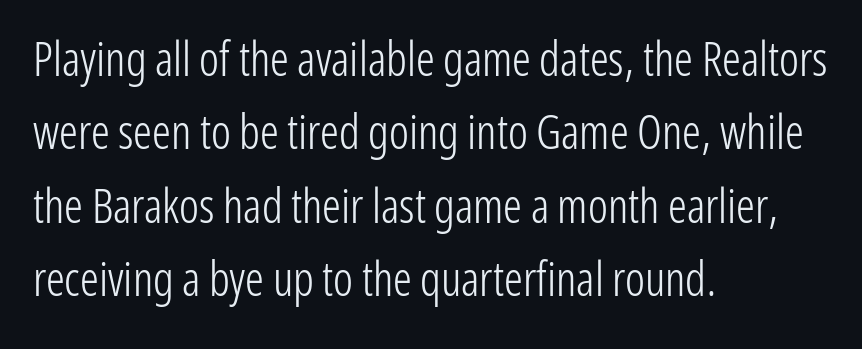
The rendering uses natural spacing where letterforms have individual widths. Characters follow at the spacing the type designer built in. This rendering features lettering with no underline. The face looks like a standard text weight, possibly lighter.
